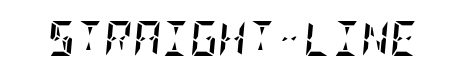
Q: Is the text bold? A: Yes.
Q: Is the text italic (slanted)? A: Yes, it leans right by about 5 degrees.
Q: Is the text underlined? A: No.
Q: Is the spacing between letters normal or unusually wide? A: Normal.
Q: Width (condensed, normal, or wide)? A: Condensed.
Q: Stroke contrast? A: Low.
Q: x-height? A: Large.
